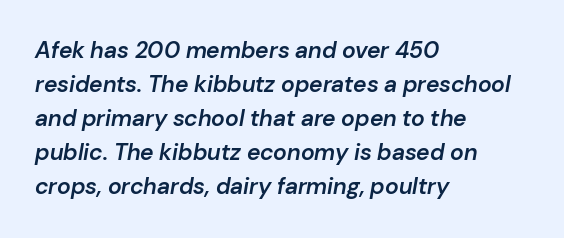
{"italic": "yes", "lean": "right", "slant_degrees": 10, "bold": "semi", "underline": "no", "align": "left", "line_spacing": "normal", "line_spacing_ratio": 1.48, "letter_spacing": "normal", "letter_spacing_em": 0.0, "glyph_px": 23}
